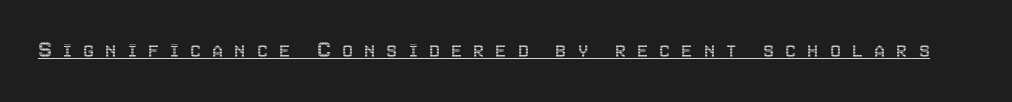
{"italic": "no", "underline": "yes", "letter_spacing": "wide", "letter_spacing_em": 0.44, "glyph_px": 25}
